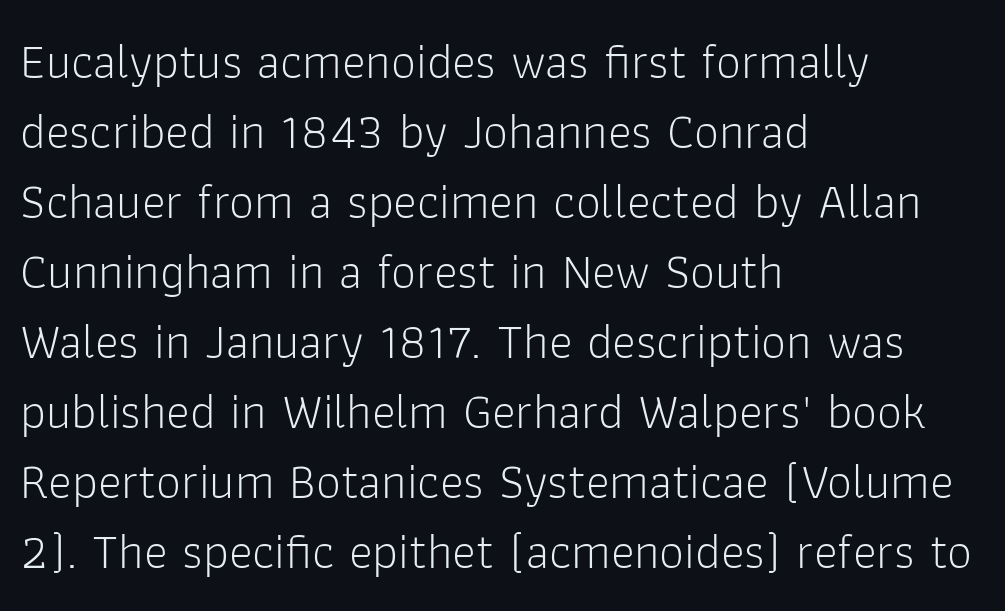
The image shows 50 px light sans-serif type, upright; set left-aligned, normal line spacing (1.4x), normal letter spacing, not underlined; low stroke contrast and a medium x-height.
